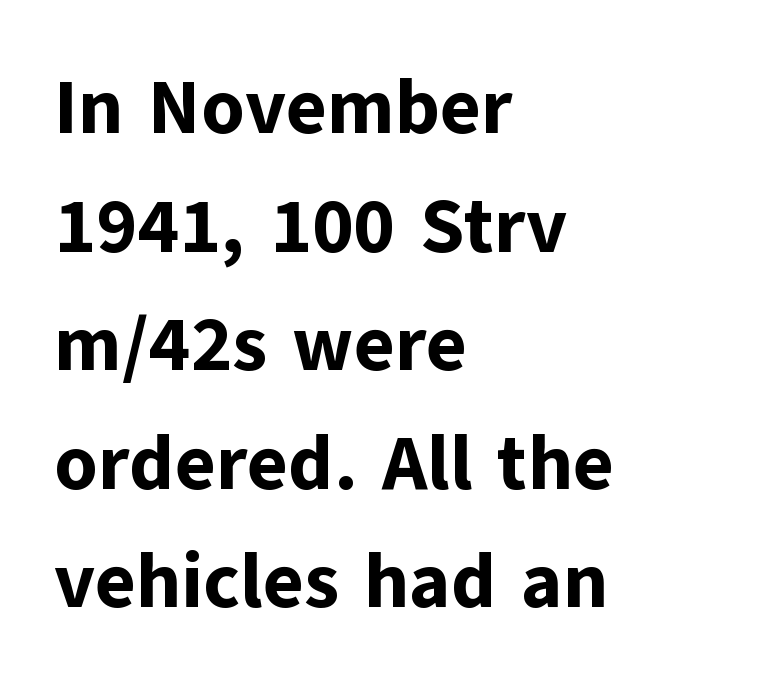
The face used here is proportionally spaced, like ordinary book or web type. The rag falls on the right side of this text block. Every stem runs plumb, perpendicular to the baseline. Beneath every word, the page is bare. Strokes here are thick enough to call this a true bold.
